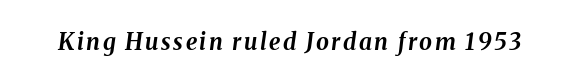
Q: Is the text bold? A: Yes.
Q: Is the text italic (slanted)? A: Yes, it leans right by about 8 degrees.
Q: Is the text underlined? A: No.
